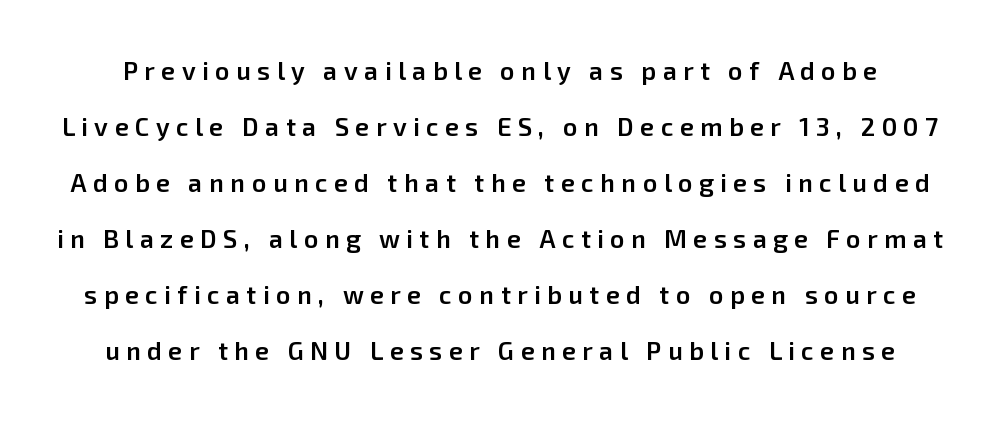
Quick note: not italic, upright. Substantial extra tracking has been applied to these lines. The leading is generous, giving the passage an open texture. The rendering uses a semibold face; strokes are thickened but not to full bold. Descender tails drop into unmarked territory.
